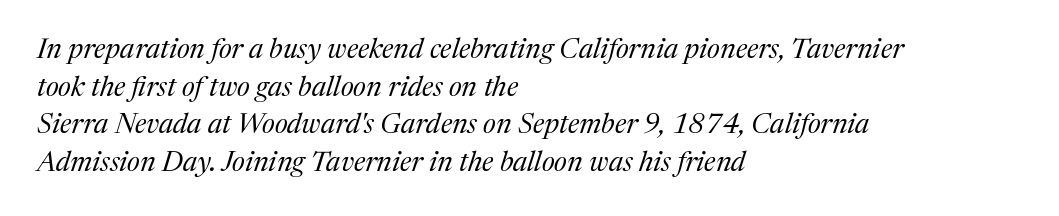
Character widths vary here, with narrow letters taking less room than wide ones. The passage shown is not underscored anywhere. The font family rendered here belongs to the serif group. Italic? Definitely — the glyphs are oblique. Does extra space separate the letters? No, they use regular spacing.
